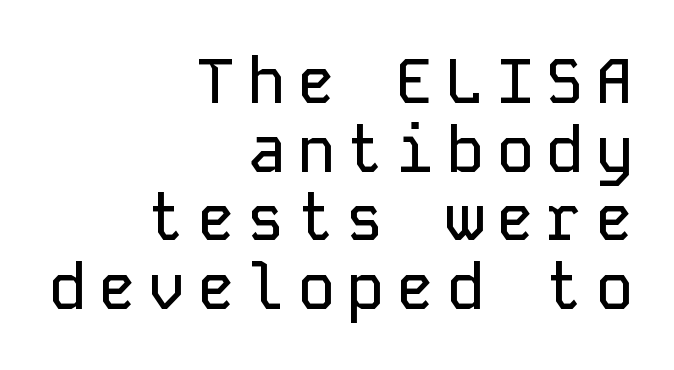
Posture: upright roman. Each row of text sits above clean, open space. All the whitespace from short lines collects on the left. Fixed-width glyphs throughout — classic coding-font behaviour.
